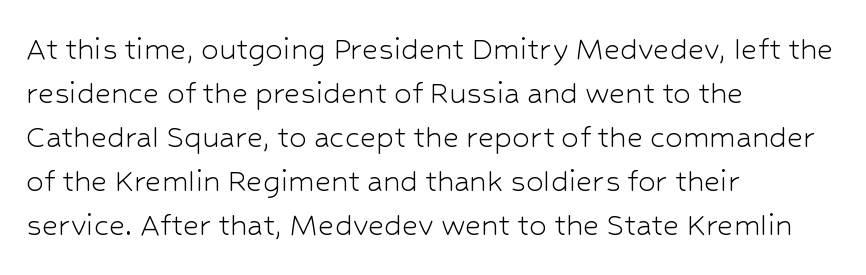
Unmarked baselines from the first word to the last. Is the type heavy? It reads as light-to-regular instead. This sample has the flowing, uneven cadence of proportional lettering. Students, observe: this is what conventionally led text looks like. Each line starts at the same left margin while the right side varies. I'd call this a sans setting — the letters go barefoot.
